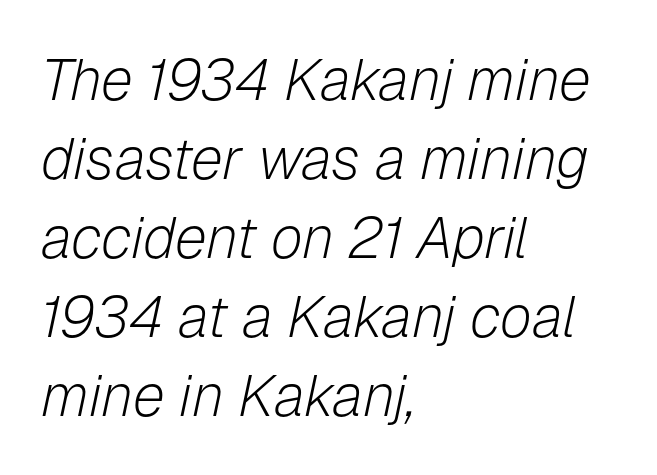
The gap between lines stays unmarked. Yep, that's italic — everything's leaning. The letters sit at their default tracking, neither squeezed nor spread. The space between consecutive lines is moderate.
